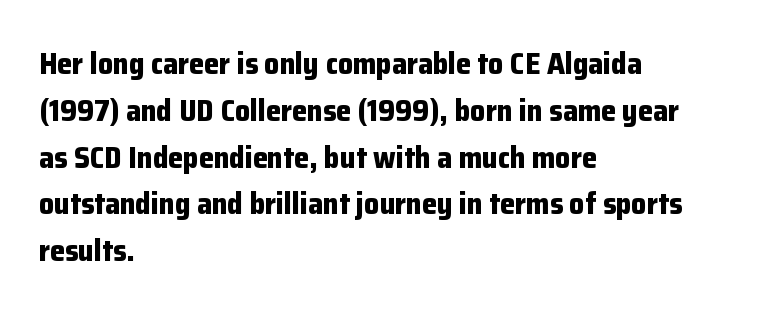
Q: Is the text bold? A: Yes.
Q: Is the text italic (slanted)? A: No, it is upright.
Q: Is the typeface a serif or a sans-serif typeface? A: Sans-serif.
Q: Is the text underlined? A: No.
Q: How is the paragraph aligned? A: Left-aligned.
Q: Is the spacing between letters normal or unusually wide? A: Normal.
Q: Is the spacing between lines tight, normal or loose? A: Normal.
Q: Width (condensed, normal, or wide)? A: Normal.
Q: Stroke contrast? A: Low.
Q: x-height? A: Medium.
Q: Monospaced? A: No.
